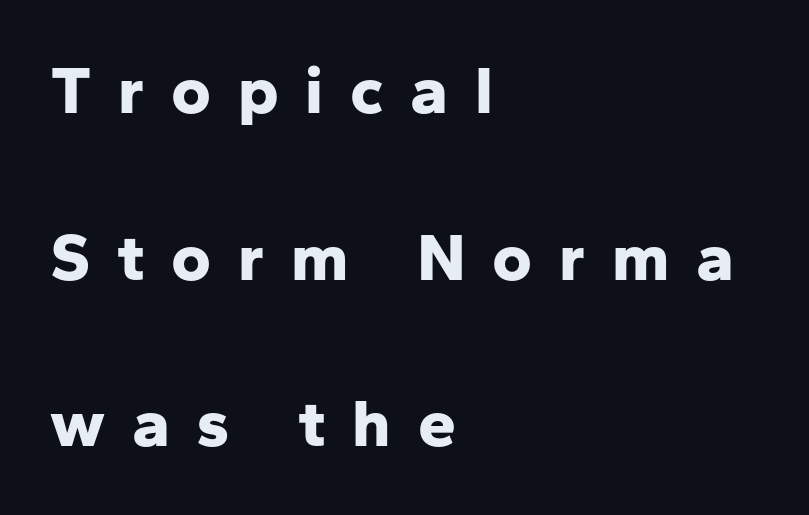
The image shows 68 px bold sans-serif type, upright; set left-aligned, loose line spacing (2.45x), unusually wide letter spacing (+0.39 em), not underlined; low stroke contrast and a medium x-height.
